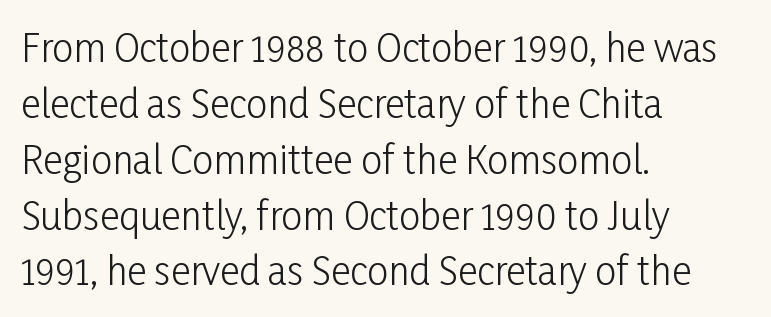
Horizontally, the lines are justified to the leading edge only. Varying glyph widths throughout — classic text-font behaviour. Regular leading. Grotesque or geometric, the face here clearly has no serifs. The gap between lines stays unmarked.
